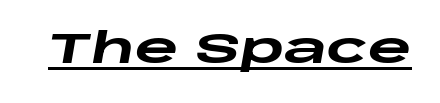
{"italic": "yes", "lean": "right", "slant_degrees": 10, "bold": "yes", "weight": "heavy", "width": "wide", "stroke_contrast": "low", "x_height": "large", "monospaced": "no", "underline": "yes", "letter_spacing": "normal", "letter_spacing_em": 0.0, "glyph_px": 42}
